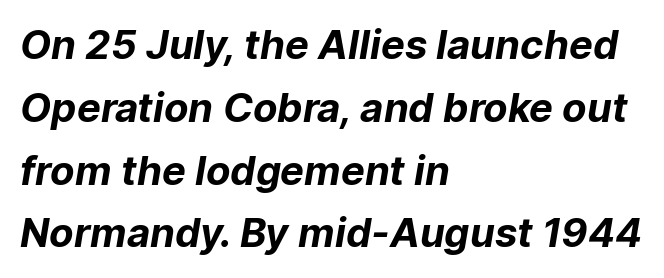
Proportional: the letters do not fall into vertical columns. Any mark beneath the type? The region is blank. Strong, thick strokes mark this as bold type. The lines are quadded left. The typeface chosen for these lines omits serifs. Inter-character spacing is left at the font's built-in metrics.
